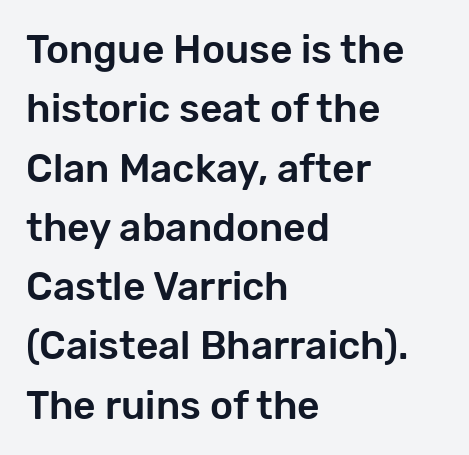
Q: Is the text italic (slanted)? A: No, it is upright.
Q: Is the typeface a serif or a sans-serif typeface? A: Sans-serif.
Q: Is the text underlined? A: No.
Q: How is the paragraph aligned? A: Left-aligned.
Q: Is the spacing between letters normal or unusually wide? A: Normal.
Q: Is the spacing between lines tight, normal or loose? A: Normal.
Q: Width (condensed, normal, or wide)? A: Normal.
Q: Stroke contrast? A: Low.
Q: x-height? A: Medium.
Q: Monospaced? A: No.
